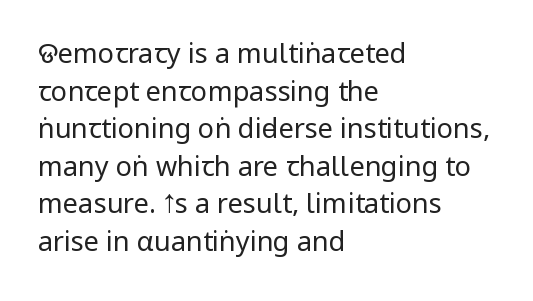
Notice how the stems are strictly vertical — no italics here. A bare baseline throughout the passage. Inter-character spacing is left at the font's built-in metrics. Vertical spacing — default. The ragged edge is on the right, which tells us the setting is flush left. The font sits on the lighter half of the weight spectrum, regular included.
